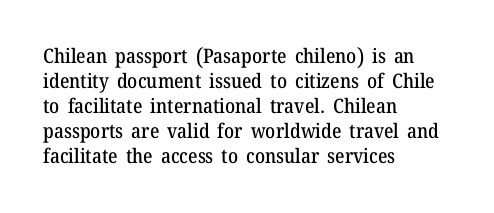
The space between consecutive lines is moderate. The area under the type is left untouched. The letters sit at their default tracking, neither squeezed nor spread. If you drew a line through each stem, it would be perfectly vertical. This rendering uses left alignment, leaving the right contour irregular.
